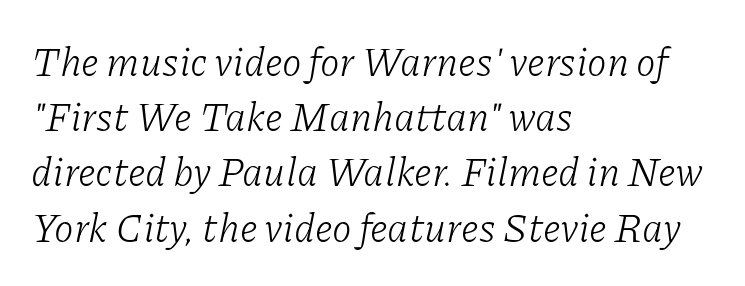
{"serif": "yes", "italic": "yes", "lean": "right", "slant_degrees": 11, "bold": "no", "weight": "light", "width": "normal", "stroke_contrast": "low", "x_height": "medium", "monospaced": "no", "underline": "no", "align": "left", "line_spacing": "normal", "line_spacing_ratio": 1.38, "letter_spacing": "normal", "letter_spacing_em": 0.0, "glyph_px": 40}
